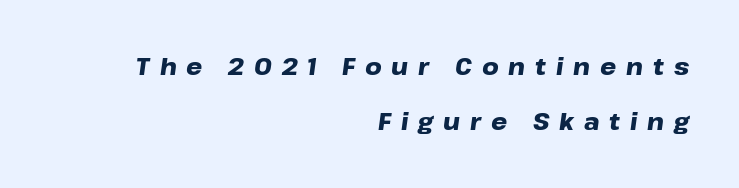
A typesetter would mark this as italic. Notice how the passage keeps a crisp vertical edge on the right only. Whoever set this chose breathing room over compactness in the vertical rhythm. Stroke thickness is high; the sample reads as a true bold. There is plenty of visible air inserted between adjacent glyphs. The area under the type is left untouched.
